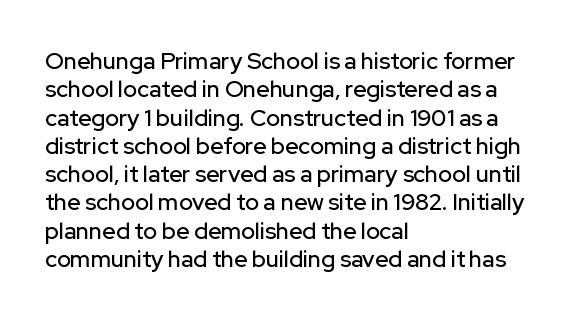
One-word summary of the alignment: left. These lines keep a tight, regular rhythm from letter to letter. Letters rest on an invisible, unmarked baseline. In terms of posture, this sample is upright.
